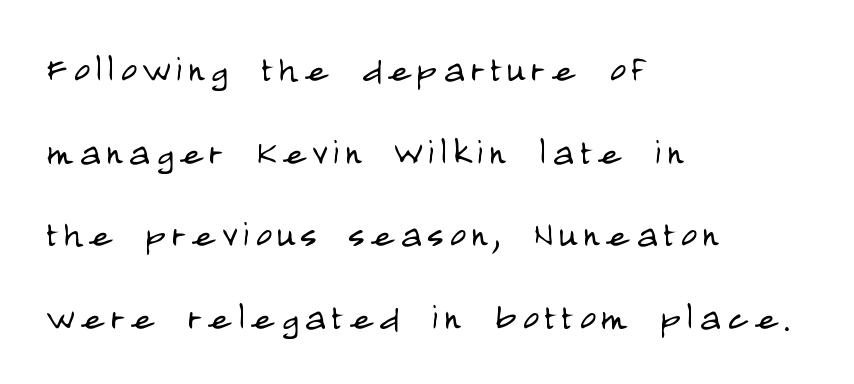
Each letter keeps its own natural width here, so spacing adapts to shape. Think standard paragraph weight, or any step lighter than that. The passage is arranged the way most books set body copy — flush left. Italic: no, the glyphs are upright roman.
